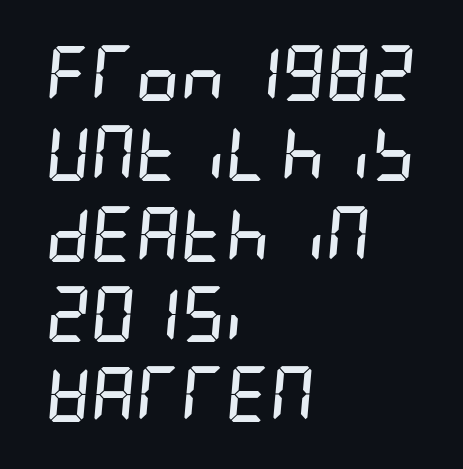
Q: Is the text bold? A: Yes.
Q: Is the text italic (slanted)? A: Yes, it leans right by about 5 degrees.
Q: Is the text underlined? A: No.
Q: How is the paragraph aligned? A: Left-aligned.
Q: Is the spacing between letters normal or unusually wide? A: Normal.
Q: Is the spacing between lines tight, normal or loose? A: Normal.
Q: Width (condensed, normal, or wide)? A: Condensed.
Q: Stroke contrast? A: Low.
Q: x-height? A: Large.
